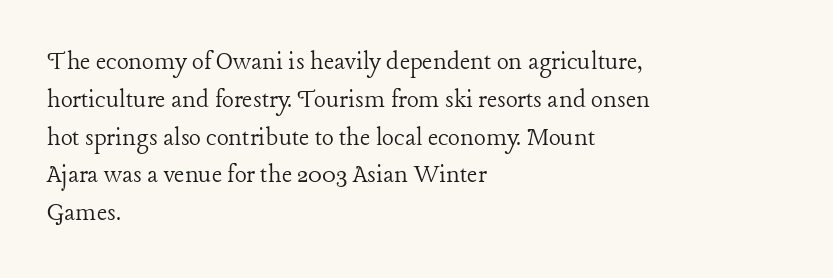
{"serif": "yes", "italic": "no", "bold": "no", "weight": "light", "width": "normal", "stroke_contrast": "low", "x_height": "medium", "monospaced": "no", "underline": "no", "align": "left", "line_spacing": "normal", "line_spacing_ratio": 1.35, "letter_spacing": "normal", "letter_spacing_em": 0.0, "glyph_px": 28}
